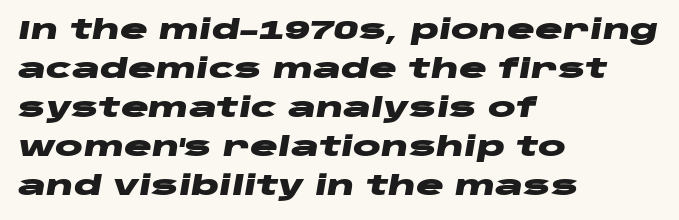
Q: Is the text bold? A: Yes.
Q: Is the text italic (slanted)? A: Yes, it leans right by about 10 degrees.
Q: Is the text underlined? A: No.
Q: How is the paragraph aligned? A: Left-aligned.
Q: Is the spacing between letters normal or unusually wide? A: Normal.
Q: Is the spacing between lines tight, normal or loose? A: Normal.
